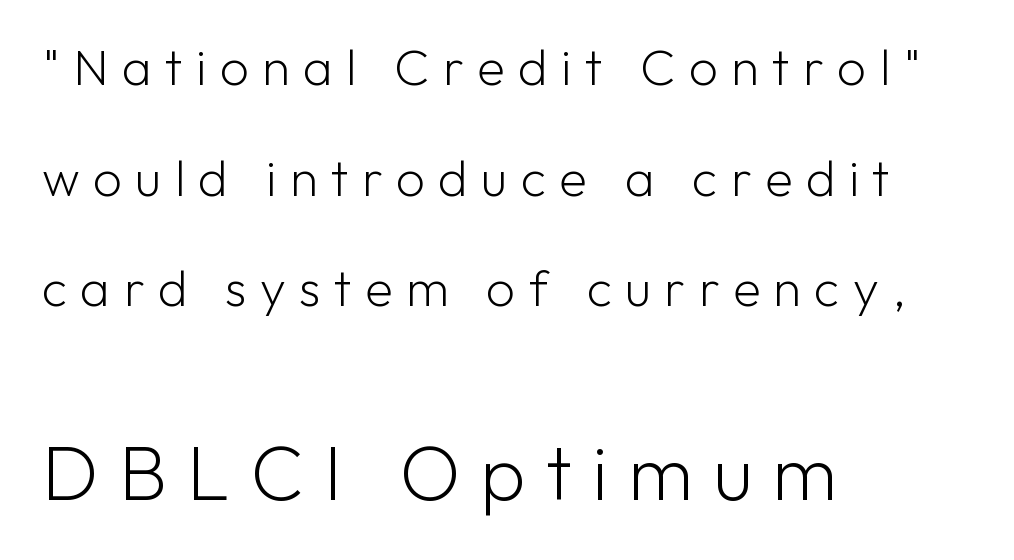
The image shows 77 px light sans-serif type, upright; set left-aligned, loose line spacing (2.17x), unusually wide letter spacing (+0.26 em), not underlined; the second (bottom) block is 1.51x larger; low stroke contrast and a medium x-height.
